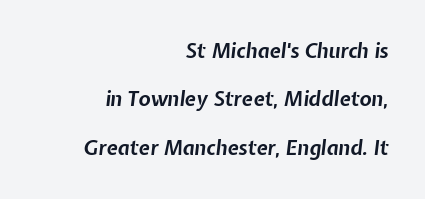
Plenty of ink on the page — the face is bold. In terms of posture, this sample is oblique. If you measured baseline to baseline, you'd find a long distance. The compositor pushed each line to the right boundary.
